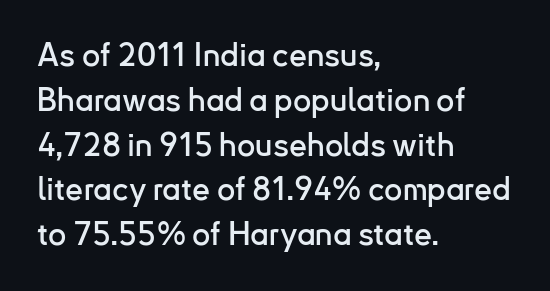
The image shows 32 px sans-serif type, upright; set left-aligned, normal line spacing (1.4x), normal letter spacing, not underlined; low stroke contrast and a small x-height.
